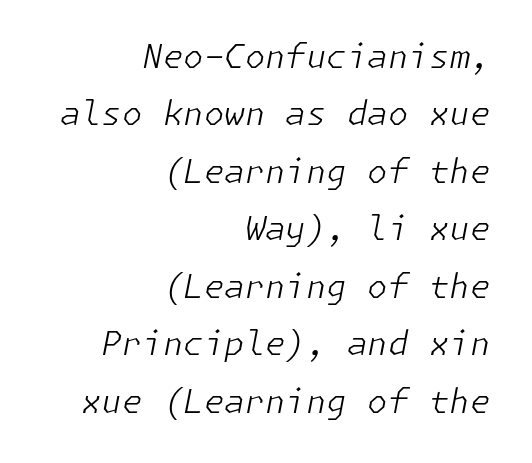
{"italic": "yes", "lean": "right", "slant_degrees": 11, "bold": "no", "weight": "light", "width": "normal", "stroke_contrast": "low", "x_height": "medium", "underline": "no", "align": "right", "line_spacing_ratio": 1.74, "letter_spacing": "normal", "letter_spacing_em": 0.0, "glyph_px": 33}
